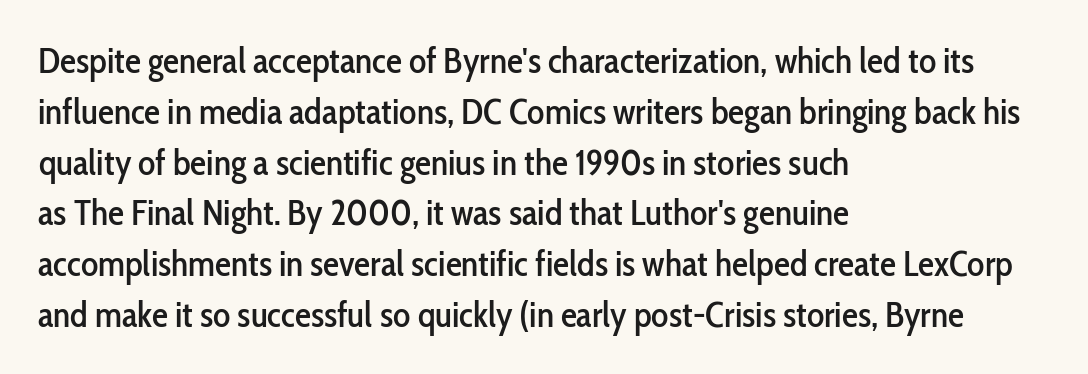
The image shows 36 px condensed sans-serif type, upright; set left-aligned, normal line spacing (1.41x), normal letter spacing, not underlined; low stroke contrast and a medium x-height.
